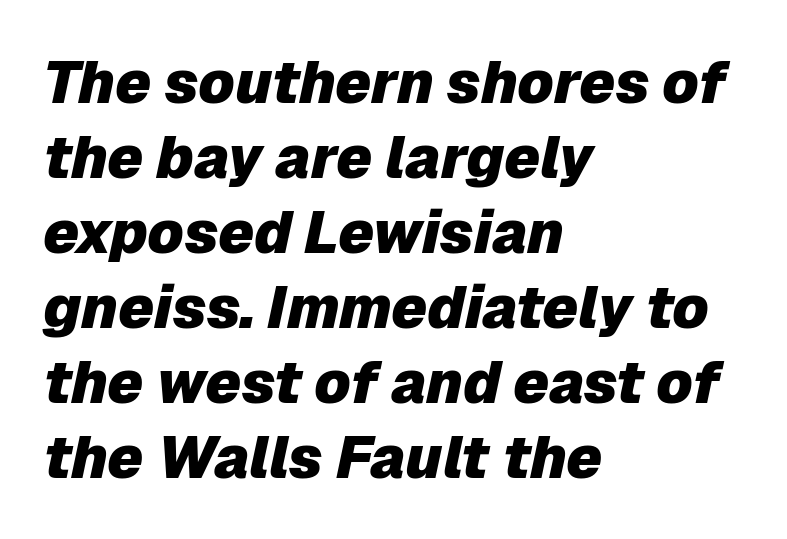
{"italic": "yes", "lean": "right", "slant_degrees": 12, "bold": "yes", "weight": "heavy", "width": "normal", "stroke_contrast": "low", "x_height": "medium", "monospaced": "no", "underline": "no", "align": "left", "line_spacing": "normal", "line_spacing_ratio": 1.27, "letter_spacing": "normal", "letter_spacing_em": 0.0, "glyph_px": 59}
